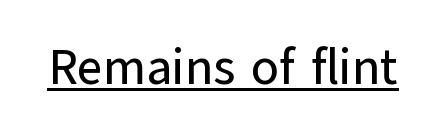
Q: Is the text italic (slanted)? A: No, it is upright.
Q: Is the typeface a serif or a sans-serif typeface? A: Sans-serif.
Q: Is the text underlined? A: Yes.
Q: Is the spacing between letters normal or unusually wide? A: Normal.
Q: Width (condensed, normal, or wide)? A: Normal.
Q: Stroke contrast? A: Low.
Q: x-height? A: Medium.
Q: Monospaced? A: No.
